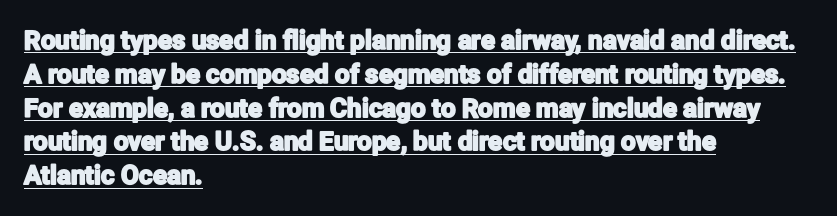
{"italic": "no", "underline": "yes", "align": "left", "line_spacing": "normal", "line_spacing_ratio": 1.3, "letter_spacing": "normal", "letter_spacing_em": 0.0, "glyph_px": 26}
